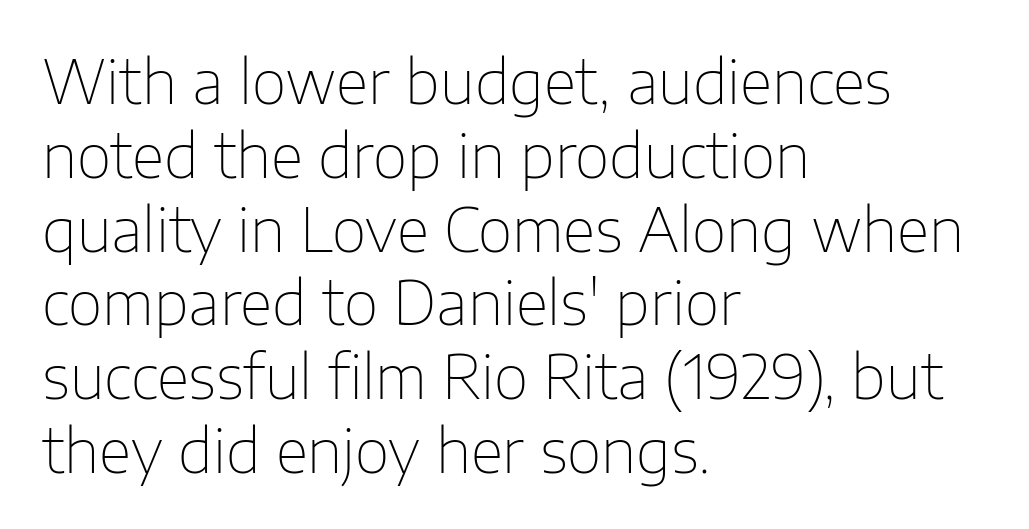
Q: Is the text bold? A: No.
Q: Is the text italic (slanted)? A: No, it is upright.
Q: Is the typeface a serif or a sans-serif typeface? A: Sans-serif.
Q: Is the text underlined? A: No.
Q: How is the paragraph aligned? A: Left-aligned.
Q: Is the spacing between letters normal or unusually wide? A: Normal.
Q: Width (condensed, normal, or wide)? A: Normal.
Q: Stroke contrast? A: Low.
Q: x-height? A: Medium.
Q: Monospaced? A: No.
